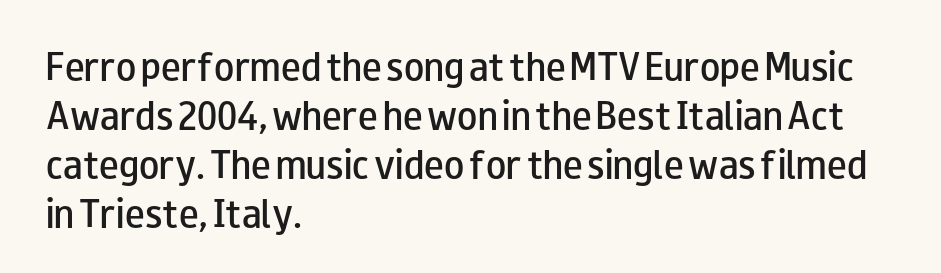
Q: Is the text bold? A: Semi-bold.
Q: Is the text italic (slanted)? A: No, it is upright.
Q: Is the typeface a serif or a sans-serif typeface? A: Sans-serif.
Q: Is the text underlined? A: No.
Q: How is the paragraph aligned? A: Left-aligned.
Q: Is the spacing between letters normal or unusually wide? A: Normal.
Q: Is the spacing between lines tight, normal or loose? A: Normal.
Q: Width (condensed, normal, or wide)? A: Wide.
Q: Stroke contrast? A: Low.
Q: x-height? A: Small.
Q: Monospaced? A: No.
